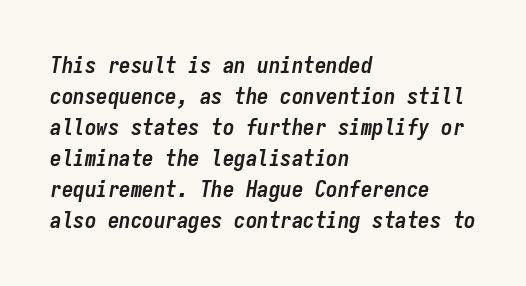
{"italic": "yes", "lean": "right", "slant_degrees": 9, "bold": "yes", "underline": "no", "align": "left", "line_spacing": "normal", "line_spacing_ratio": 1.35, "letter_spacing": "normal", "letter_spacing_em": 0.0, "glyph_px": 23}
